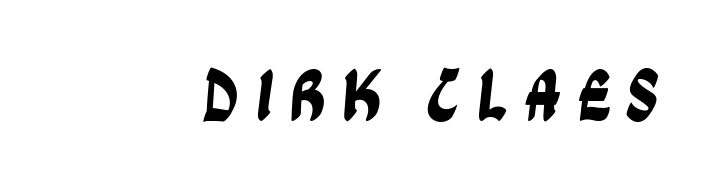
{"serif": "no", "width": "condensed", "stroke_contrast": "low", "x_height": "large", "monospaced": "no", "underline": "no", "align": "right", "letter_spacing": "wide", "letter_spacing_em": 0.2, "glyph_px": 74}
